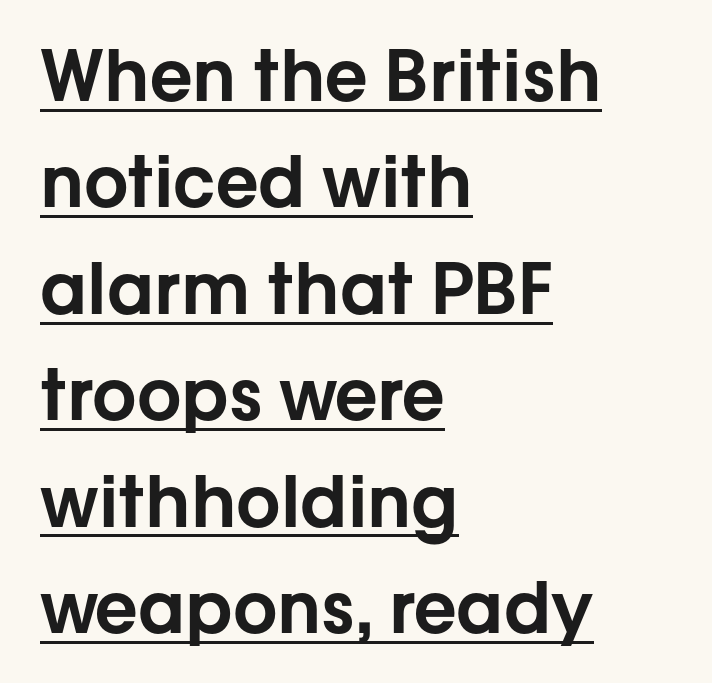
The image shows 70 px sans-serif type, upright; set left-aligned, normal line spacing (1.52x), normal letter spacing, underlined; low stroke contrast and a medium x-height.
